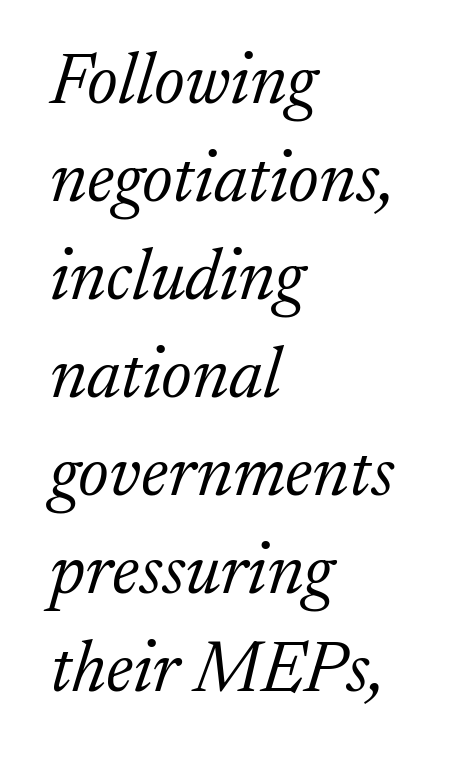
The image shows 72 px light serif type, italic (leaning right); set left-aligned, normal line spacing (1.36x), normal letter spacing, not underlined; low stroke contrast and a medium x-height.
